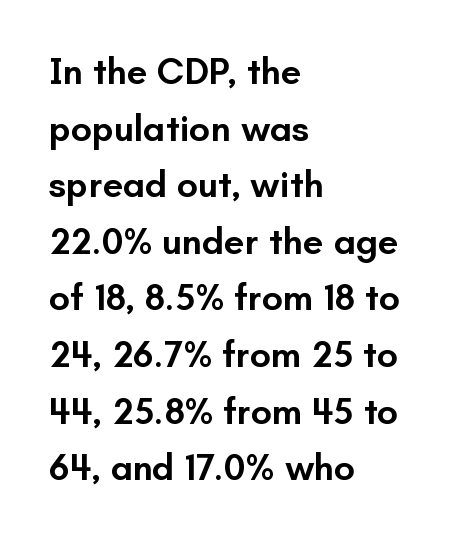
Q: Is the text bold? A: Semi-bold.
Q: Is the text italic (slanted)? A: No, it is upright.
Q: Is the typeface a serif or a sans-serif typeface? A: Sans-serif.
Q: Is the text underlined? A: No.
Q: How is the paragraph aligned? A: Left-aligned.
Q: Is the spacing between letters normal or unusually wide? A: Normal.
Q: Is the spacing between lines tight, normal or loose? A: Normal.
Q: Width (condensed, normal, or wide)? A: Normal.
Q: Stroke contrast? A: Low.
Q: x-height? A: Small.
Q: Monospaced? A: No.
